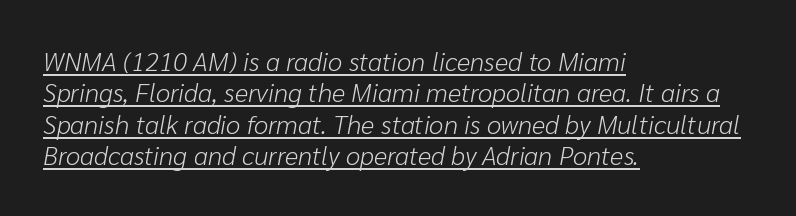
All the whitespace from short lines collects on the right. Stems and bowls with no extra thickness — not bold. What decoration does the sample have? An underline. The glyphs look as if they've been sheared to an angle.
